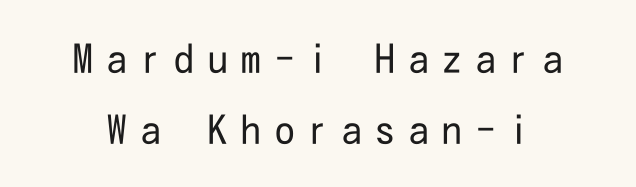
The letterforms sit at book weight or below. Posture: upright roman. A bare baseline throughout the passage. How are the letters spaced? Widely, with obvious added tracking.
